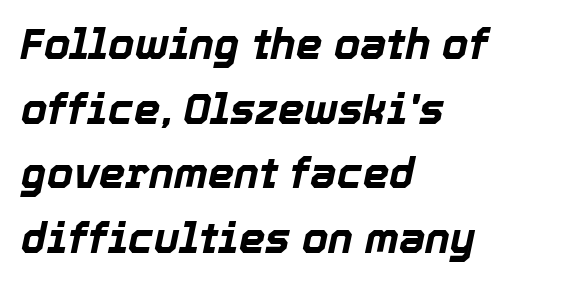
{"italic": "yes", "lean": "right", "slant_degrees": 12, "bold": "yes", "weight": "bold", "width": "normal", "x_height": "medium", "monospaced": "no", "underline": "no", "align": "left", "line_spacing": "normal", "line_spacing_ratio": 1.54, "letter_spacing": "normal", "letter_spacing_em": 0.0, "glyph_px": 42}
